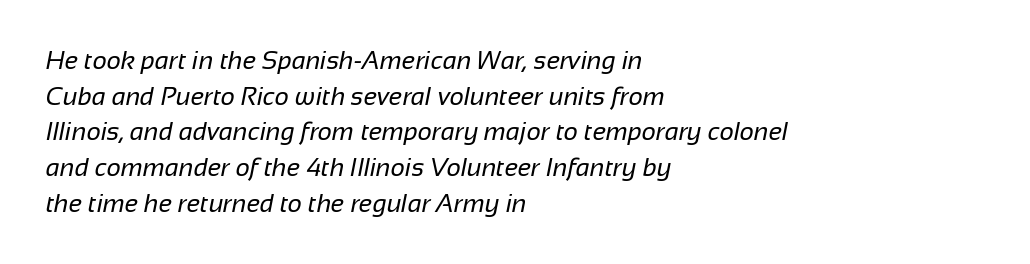
{"bold": "no", "underline": "no", "align": "left", "line_spacing": "normal", "line_spacing_ratio": 1.43, "letter_spacing": "normal", "letter_spacing_em": 0.0, "glyph_px": 25}
